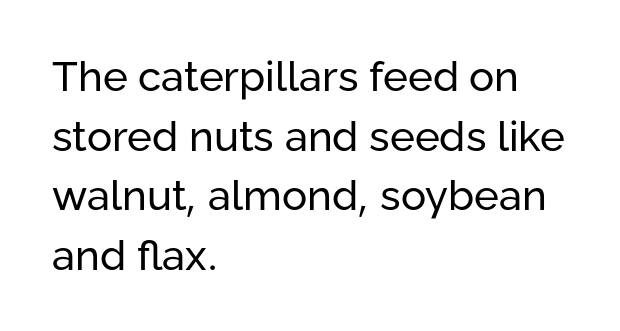
These lines keep a tight, regular rhythm from letter to letter. A typesetter would call this proportional, since set widths differ per character. Clear beneath every line of the passage. Regular leading.
